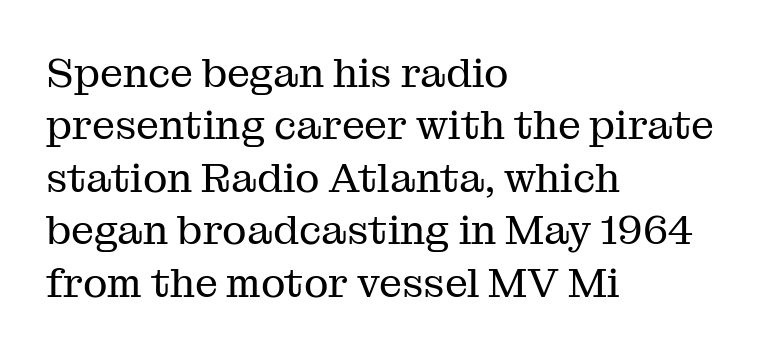
The image shows 41 px regular-weight serif type, upright; set left-aligned, normal line spacing (1.28x), normal letter spacing, not underlined; medium stroke contrast and a medium x-height.
